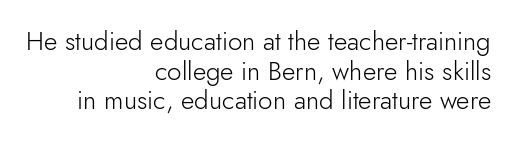
The image shows 26 px text type, upright; set right-aligned, tight line spacing (1.14x), normal letter spacing, not underlined.
